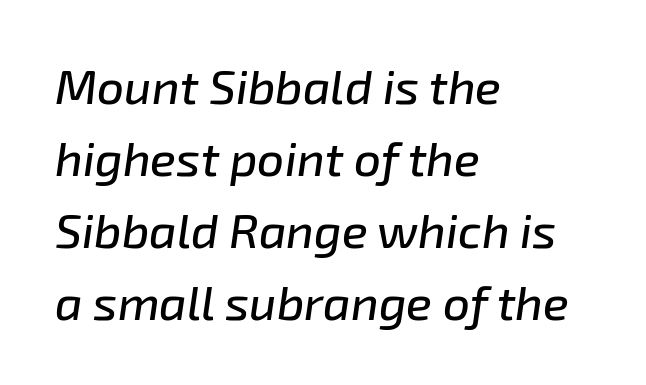
The image shows 48 px text type, italic (leaning right); set left-aligned, normal line spacing (1.5x), normal letter spacing, not underlined; low stroke contrast and a medium x-height.
